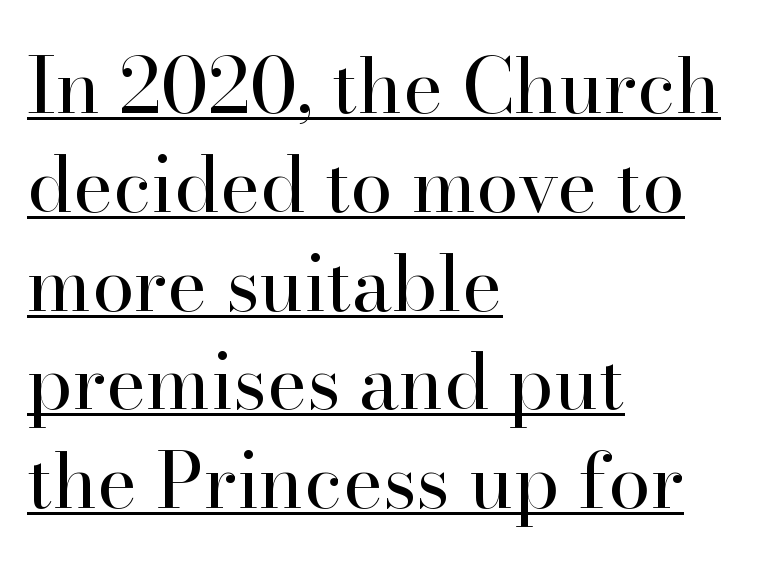
The image shows 76 px regular-weight serif type, upright; set left-aligned, normal line spacing (1.3x), normal letter spacing, underlined; high stroke contrast and a small x-height.
